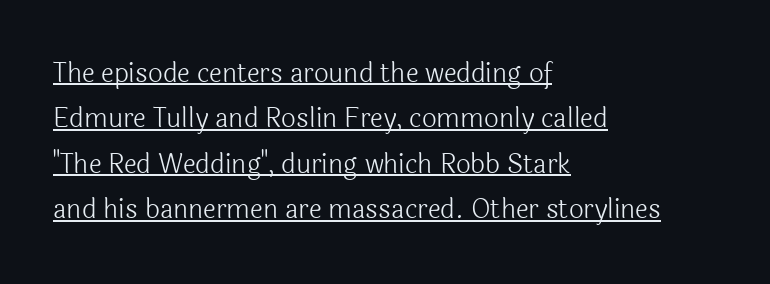
The paragraph shown leans on its left margin. Posture: vertical. No chunkiness to these letters — they're not bold. The line texture is even and compact thanks to regular tracking. These characters rest on top of a visible drawn line.
